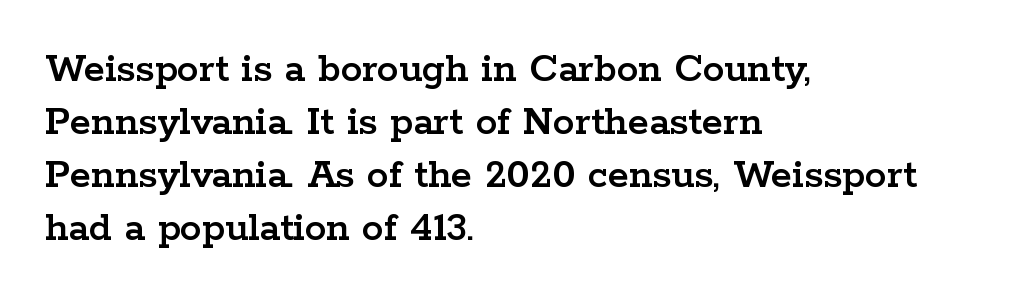
The image shows 43 px wide serif type, upright; set left-aligned, line spacing 1.23x, normal letter spacing, not underlined; low stroke contrast and a medium x-height.
